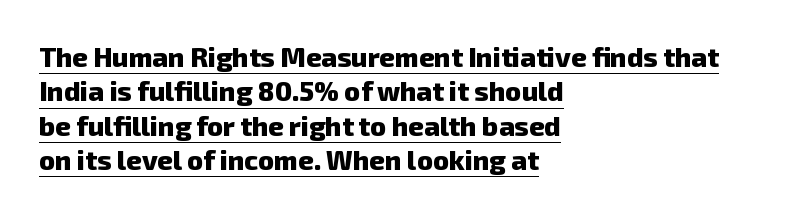
Layout note: lines flush left. Notice how a bar underscores the lettering throughout. Pretty heavy lettering here — definitely bold. A normal amount of white space separates one row of letters from the next. Observe the ordinary spacing: letters are neighbours, not strangers.
